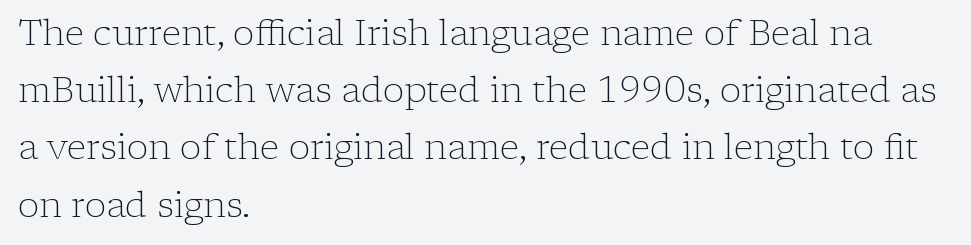
Is the letter spacing exaggerated? No — it looks like the ordinary default. Every row of glyphs begins at an identical x-position on the left. A typesetter would call this proportional, since set widths differ per character. Quick note: not italic, upright. Unmarked baselines from the first word to the last. Horizontal bands of white between lines are of average thickness.
